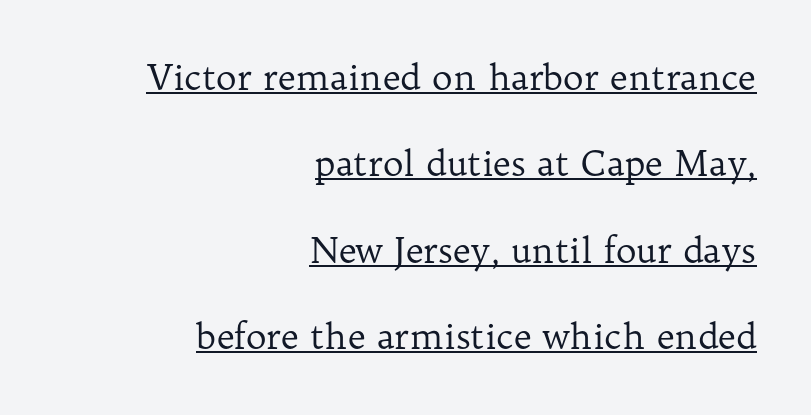
Q: Is the text bold? A: No.
Q: Is the text italic (slanted)? A: No, it is upright.
Q: Is the typeface a serif or a sans-serif typeface? A: Serif.
Q: Is the text underlined? A: Yes.
Q: How is the paragraph aligned? A: Right-aligned.
Q: Is the spacing between letters normal or unusually wide? A: Normal.
Q: Is the spacing between lines tight, normal or loose? A: Loose.
Q: Width (condensed, normal, or wide)? A: Normal.
Q: Stroke contrast? A: Low.
Q: x-height? A: Medium.
Q: Monospaced? A: No.
